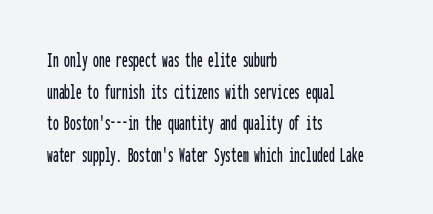
The image shows 23 px text type, upright; set left-aligned, normal line spacing (1.37x), normal letter spacing, not underlined.
